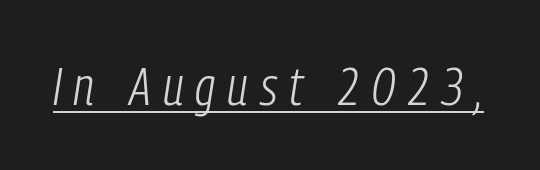
Q: Is the text bold? A: No.
Q: Is the text italic (slanted)? A: Yes, it leans right by about 9 degrees.
Q: Is the text underlined? A: Yes.
Q: Is the spacing between letters normal or unusually wide? A: Unusually wide.
Q: Width (condensed, normal, or wide)? A: Condensed.
Q: Stroke contrast? A: Low.
Q: x-height? A: Medium.
Q: Monospaced? A: No.
